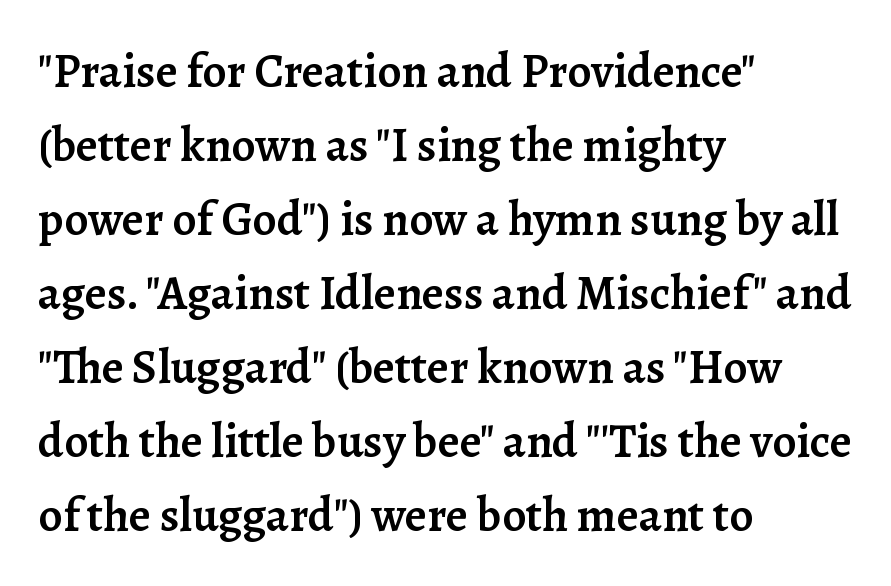
Baseline-to-baseline distance is the conventional proportion of letter height. Think of a printed novel: that variable character pitch is what you see here. One-word summary of the alignment: left. The lettering holds an erect, upright posture throughout. Is the letter spacing exaggerated? No — it looks like the ordinary default.
